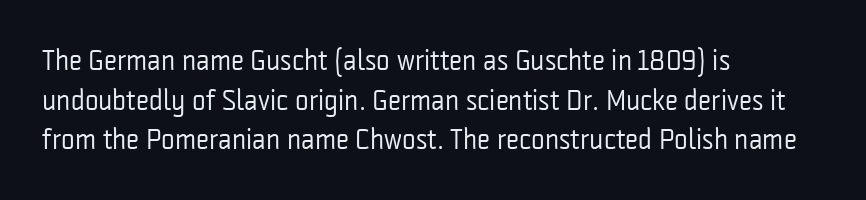
{"serif": "no", "italic": "no", "bold": "no", "weight": "regular", "width": "condensed", "stroke_contrast": "low", "x_height": "medium", "monospaced": "no", "underline": "no", "align": "left", "line_spacing": "normal", "line_spacing_ratio": 1.37, "letter_spacing": "normal", "letter_spacing_em": 0.0, "glyph_px": 29}
